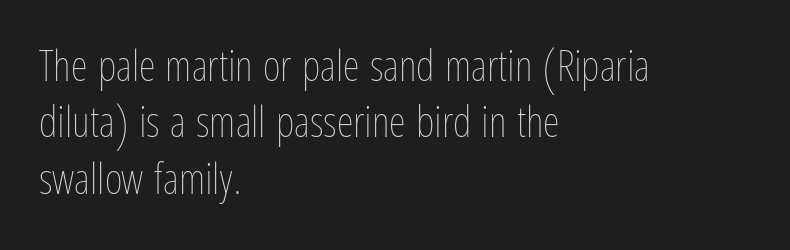
{"italic": "no", "bold": "no", "weight": "thin", "width": "condensed", "stroke_contrast": "low", "x_height": "medium", "monospaced": "no", "underline": "no", "align": "left", "line_spacing": "normal", "line_spacing_ratio": 1.31, "letter_spacing": "normal", "letter_spacing_em": 0.0, "glyph_px": 43}
